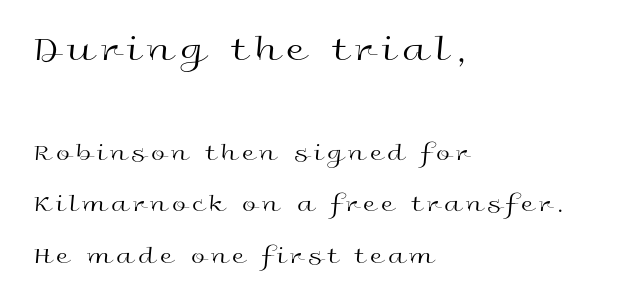
Q: Is the text bold? A: No.
Q: Is the text italic (slanted)? A: No, it is upright.
Q: Is the typeface a serif or a sans-serif typeface? A: Sans-serif.
Q: Is the text underlined? A: No.
Q: How is the paragraph aligned? A: Left-aligned.
Q: Is the spacing between letters normal or unusually wide? A: Unusually wide.
Q: Is the spacing between lines tight, normal or loose? A: Loose.
Q: Which block of text is set in a larger size, the first (top) or the second (bottom)? A: The first (top) one.
Q: Width (condensed, normal, or wide)? A: Wide.
Q: x-height? A: Medium.
Q: Monospaced? A: No.
